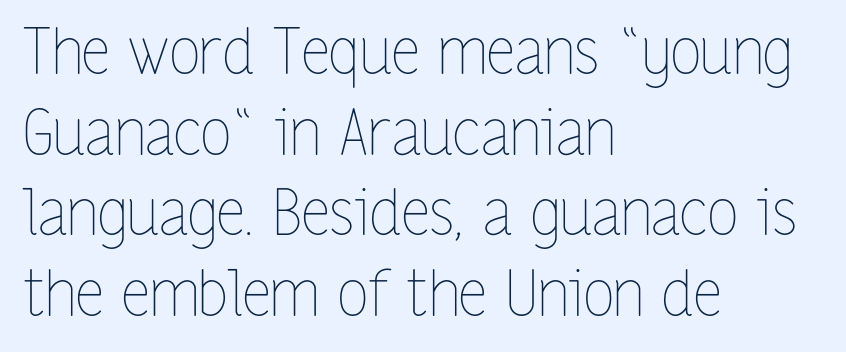
{"italic": "no", "bold": "no", "weight": "thin", "width": "condensed", "stroke_contrast": "low", "x_height": "medium", "monospaced": "no", "underline": "no", "align": "left", "line_spacing": "normal", "line_spacing_ratio": 1.28, "letter_spacing": "normal", "letter_spacing_em": 0.0, "glyph_px": 63}
